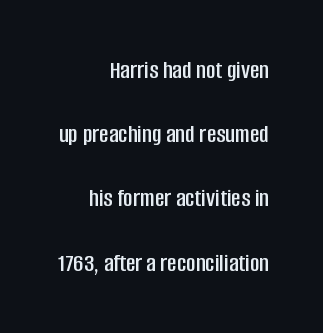
The compositor pushed each line to the right boundary. Between one letter and the next there's only the usual sliver of space. It's the straight-up-and-down kind of type. No word sits above an underline. The block of text is sparse from top to bottom, with ample space between rows.
